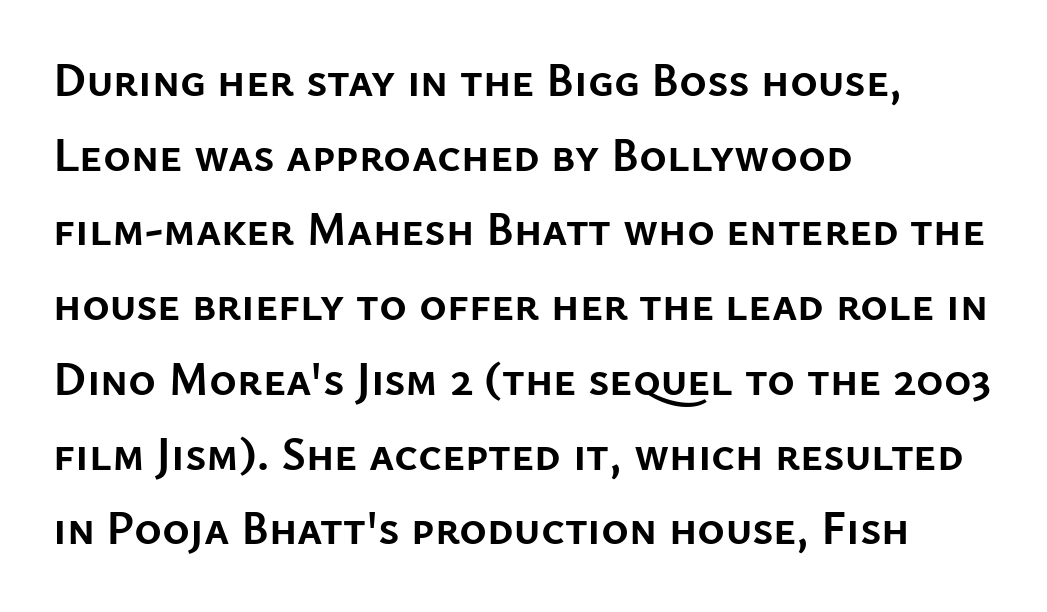
The image shows 47 px semibold sans-serif type, upright; set left-aligned, normal line spacing (1.59x), normal letter spacing, not underlined; low stroke contrast and a medium x-height.
